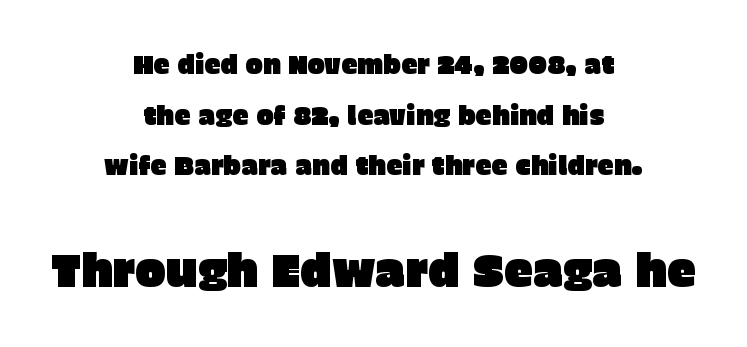
Q: Is the text italic (slanted)? A: No, it is upright.
Q: Is the typeface a serif or a sans-serif typeface? A: Sans-serif.
Q: Is the text underlined? A: No.
Q: How is the paragraph aligned? A: Centered.
Q: Is the spacing between letters normal or unusually wide? A: Normal.
Q: Is the spacing between lines tight, normal or loose? A: Loose.
Q: Which block of text is set in a larger size, the first (top) or the second (bottom)? A: The second (bottom) one.
Q: Width (condensed, normal, or wide)? A: Normal.
Q: Stroke contrast? A: Low.
Q: x-height? A: Large.
Q: Monospaced? A: No.
